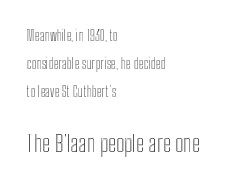
The image shows 23 px text type, upright; set left-aligned, loose line spacing (2.0x), normal letter spacing, not underlined; the second (bottom) block is 1.64x larger.
